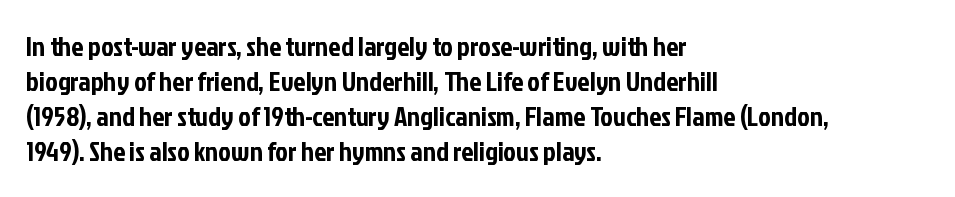
{"italic": "no", "underline": "no", "align": "left", "line_spacing": "normal", "line_spacing_ratio": 1.3, "letter_spacing": "normal", "letter_spacing_em": 0.0, "glyph_px": 27}
